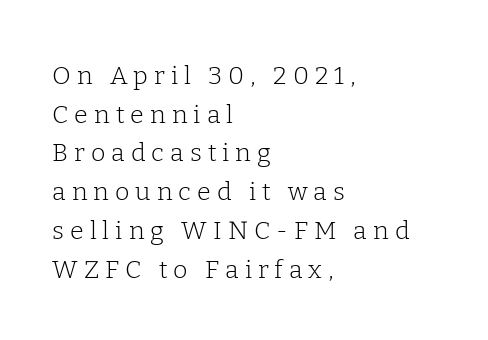
The text block is weighted toward the left margin, trailing off unevenly rightward. Any mark beneath the type? The region is blank. The strokes carry an ordinary text weight at most. Someone cranked the tracking dial way up on this one. Compared with typical paragraphs, the rows here are spaced about the same. This sample uses an upright cut, with every glyph sitting square on the baseline.
